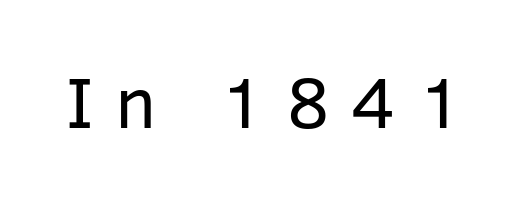
The image shows 73 px regular-weight sans-serif type, upright; set unusually wide letter spacing (+0.3 em), not underlined; low stroke contrast and a medium x-height.
